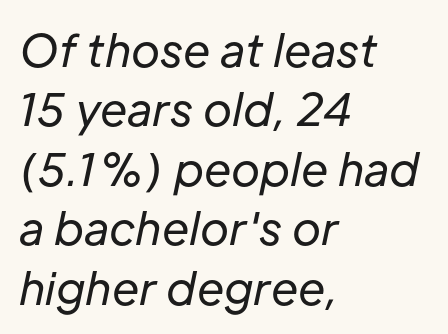
Q: Is the text bold? A: No.
Q: Is the text italic (slanted)? A: Yes, it leans right by about 12 degrees.
Q: Is the text underlined? A: No.
Q: How is the paragraph aligned? A: Left-aligned.
Q: Is the spacing between letters normal or unusually wide? A: Normal.
Q: Is the spacing between lines tight, normal or loose? A: Normal.
Q: Width (condensed, normal, or wide)? A: Normal.
Q: Stroke contrast? A: Low.
Q: x-height? A: Medium.
Q: Monospaced? A: No.
